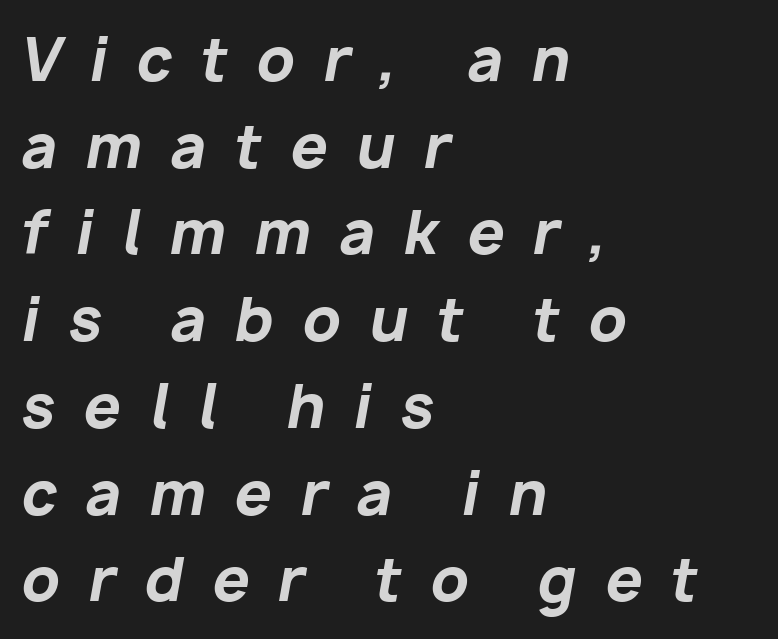
The image shows 59 px bold type, italic (leaning right); set left-aligned, normal line spacing (1.47x), unusually wide letter spacing (+0.48 em), not underlined; low stroke contrast and a medium x-height.
